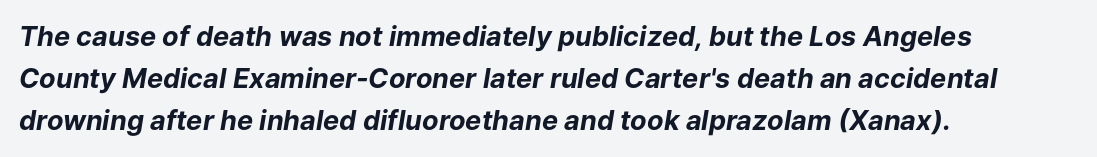
The image shows 27 px bold type, italic (leaning right); set left-aligned, normal line spacing (1.56x), normal letter spacing, not underlined.
